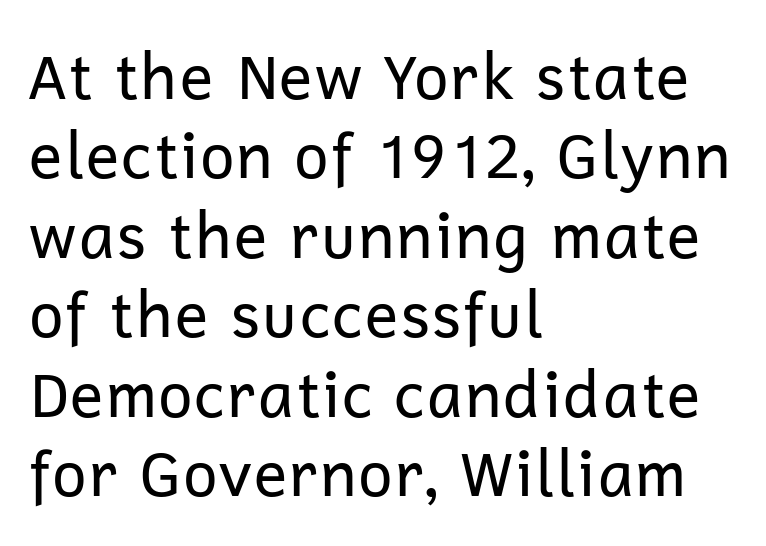
Q: Is the text bold? A: No.
Q: Is the text italic (slanted)? A: No, it is upright.
Q: Is the typeface a serif or a sans-serif typeface? A: Sans-serif.
Q: Is the text underlined? A: No.
Q: How is the paragraph aligned? A: Left-aligned.
Q: Is the spacing between letters normal or unusually wide? A: Normal.
Q: Is the spacing between lines tight, normal or loose? A: Normal.
Q: Width (condensed, normal, or wide)? A: Normal.
Q: Stroke contrast? A: Low.
Q: x-height? A: Medium.
Q: Monospaced? A: No.
